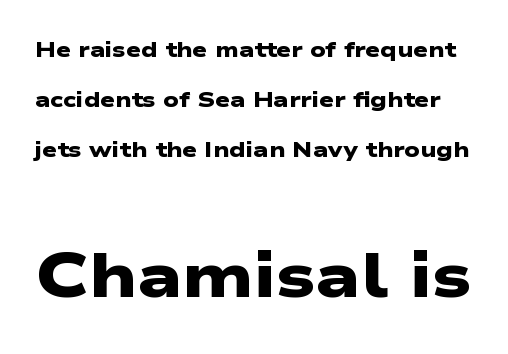
{"serif": "no", "bold": "yes", "weight": "heavy", "width": "wide", "stroke_contrast": "low", "x_height": "medium", "monospaced": "no", "underline": "no", "line_spacing": "loose", "line_spacing_ratio": 2.37, "letter_spacing": "normal", "letter_spacing_em": 0.0, "larger_block": "second", "size_ratio": 2.95, "glyph_px": 62}
